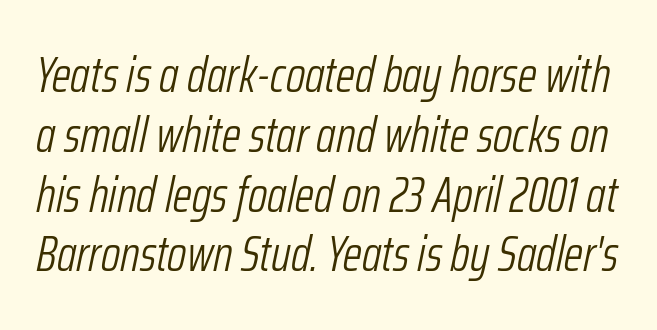
{"italic": "yes", "lean": "right", "slant_degrees": 12, "bold": "no", "weight": "light", "width": "condensed", "stroke_contrast": "low", "x_height": "medium", "monospaced": "no", "underline": "no", "line_spacing_ratio": 1.22, "letter_spacing": "normal", "letter_spacing_em": 0.0, "glyph_px": 49}
